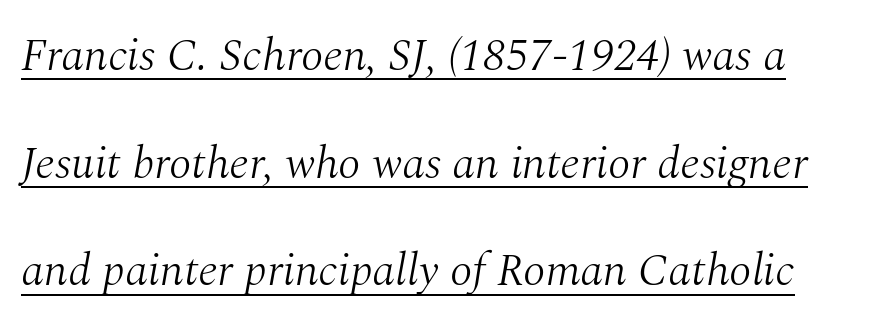
Looks like regular typesetting: each glyph gets only the width it needs. I'd call this a serif setting — the letters wear small feet. Slanted lettering throughout. A rule runs beneath these lines of type.
